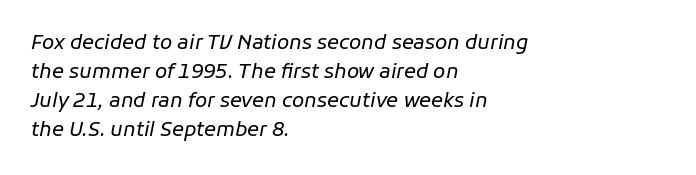
The image shows 20 px text type, italic (leaning right); set left-aligned, normal line spacing (1.45x), normal letter spacing, not underlined.
